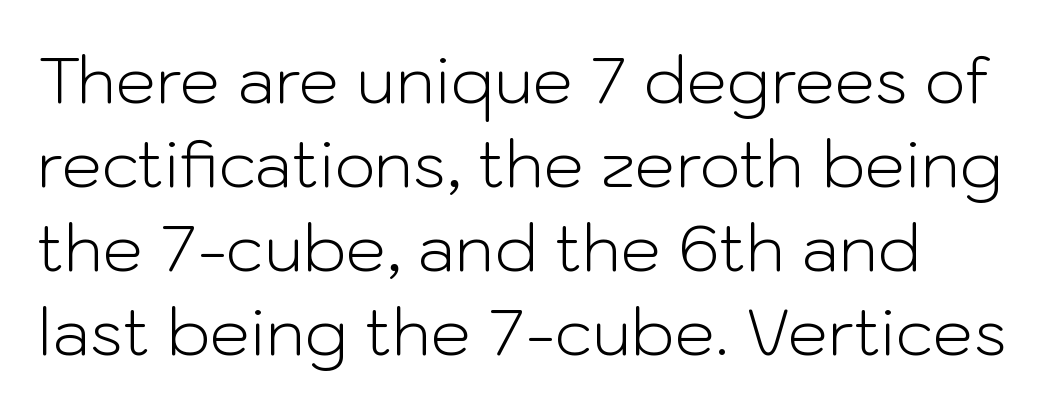
This is the regular roman posture of the typeface. Any mark beneath the type? The region is blank. Stroke thickness stays within the range of a standard reading face or lighter. Letter spacing: default. No feet cap the strokes, marking this as sans-serif type.
